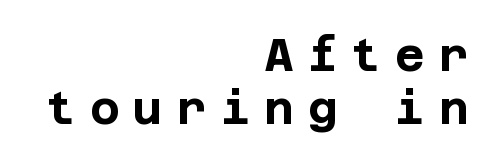
{"serif": "no", "italic": "no", "bold": "yes", "weight": "bold", "width": "normal", "stroke_contrast": "low", "x_height": "large", "underline": "no", "align": "right", "line_spacing_ratio": 1.17, "letter_spacing": "wide", "letter_spacing_em": 0.32, "glyph_px": 45}
